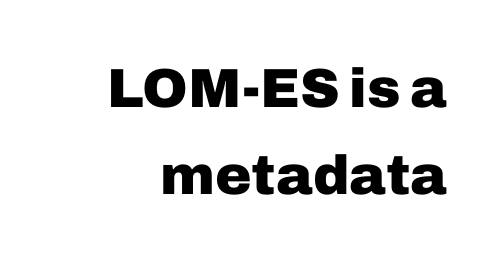
The letterforms sit shoulder to shoulder at normal distance. The lettering holds an erect, upright posture throughout. Rows of type keep a routine distance in the vertical direction. Stroke thickness is high; the sample reads as a true bold.
